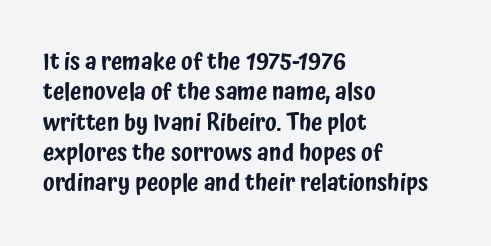
Q: Is the text italic (slanted)? A: No, it is upright.
Q: Is the text underlined? A: No.
Q: How is the paragraph aligned? A: Left-aligned.
Q: Is the spacing between letters normal or unusually wide? A: Normal.
Q: Is the spacing between lines tight, normal or loose? A: Normal.
